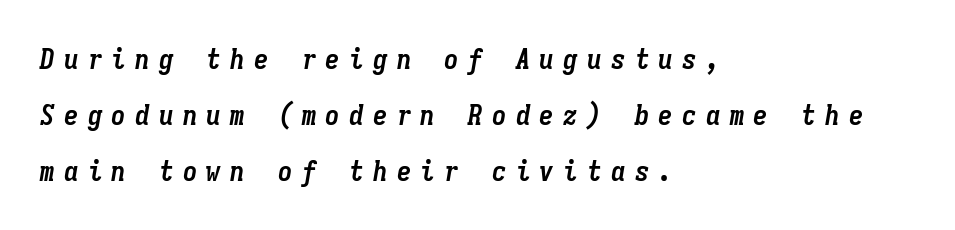
{"italic": "yes", "lean": "right", "slant_degrees": 9, "bold": "yes", "weight": "semibold", "width": "condensed", "stroke_contrast": "low", "x_height": "medium", "monospaced": "yes", "underline": "no", "align": "left", "line_spacing": "loose", "line_spacing_ratio": 1.93, "letter_spacing": "wide", "letter_spacing_em": 0.32, "glyph_px": 29}
